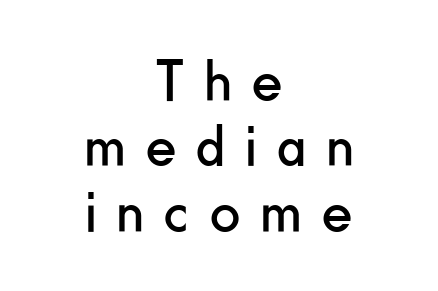
The image shows 59 px regular-weight, condensed sans-serif type, upright; set centered, tight line spacing (1.11x), unusually wide letter spacing (+0.36 em), not underlined; low stroke contrast and a small x-height.
